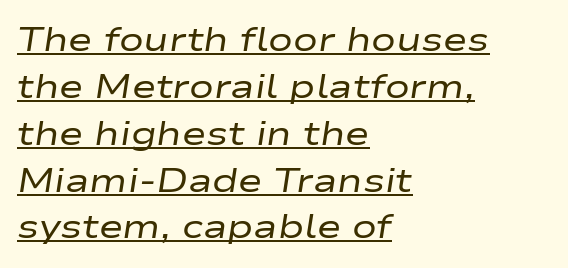
The image shows 33 px regular-weight, wide type, italic (leaning right); set left-aligned, normal line spacing (1.42x), normal letter spacing, underlined; low stroke contrast and a medium x-height.
